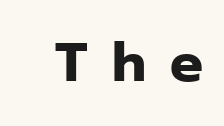
The image shows 55 px heavy sans-serif type, upright; set unusually wide letter spacing (+0.44 em), not underlined; low stroke contrast and a medium x-height.
